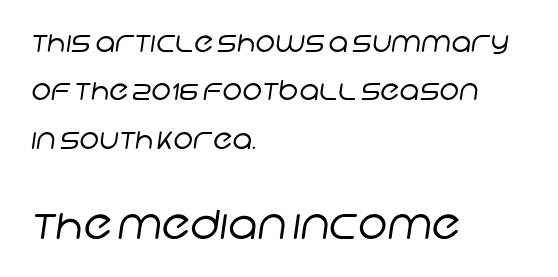
{"serif": "no", "bold": "no", "weight": "regular", "width": "normal", "stroke_contrast": "low", "x_height": "large", "monospaced": "no", "underline": "no", "align": "left", "line_spacing_ratio": 1.79, "letter_spacing": "normal", "letter_spacing_em": 0.0, "larger_block": "second", "size_ratio": 1.48, "glyph_px": 40}
